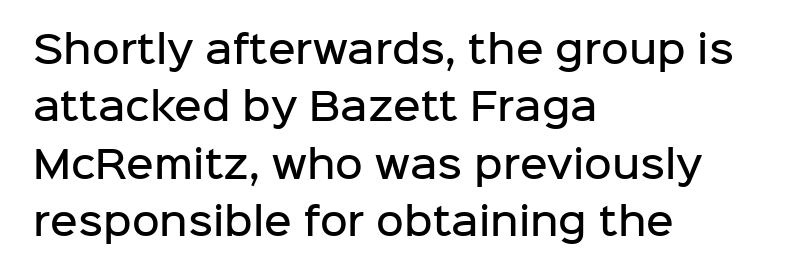
The image shows 38 px semibold sans-serif type, upright; set left-aligned, normal line spacing (1.51x), normal letter spacing, not underlined; low stroke contrast and a medium x-height.
